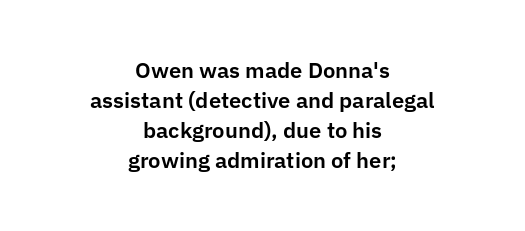
Q: Is the text italic (slanted)? A: No, it is upright.
Q: Is the text underlined? A: No.
Q: How is the paragraph aligned? A: Centered.
Q: Is the spacing between letters normal or unusually wide? A: Normal.
Q: Is the spacing between lines tight, normal or loose? A: Normal.
